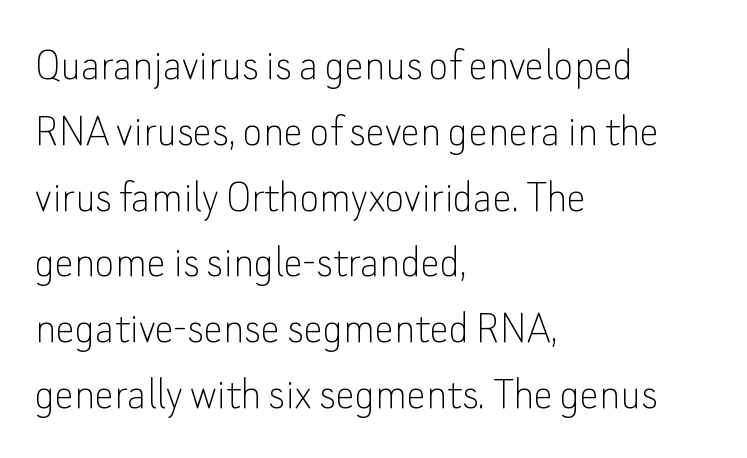
A bare baseline throughout the passage. The letterforms sit at book weight or below. The setting favours the left margin, as ordinary paragraphs usually do. This rendering employs a face without finishing strokes, i.e., a sans-serif. This sample has the flowing, uneven cadence of proportional lettering. This is roman type, the default non-slanted kind.
